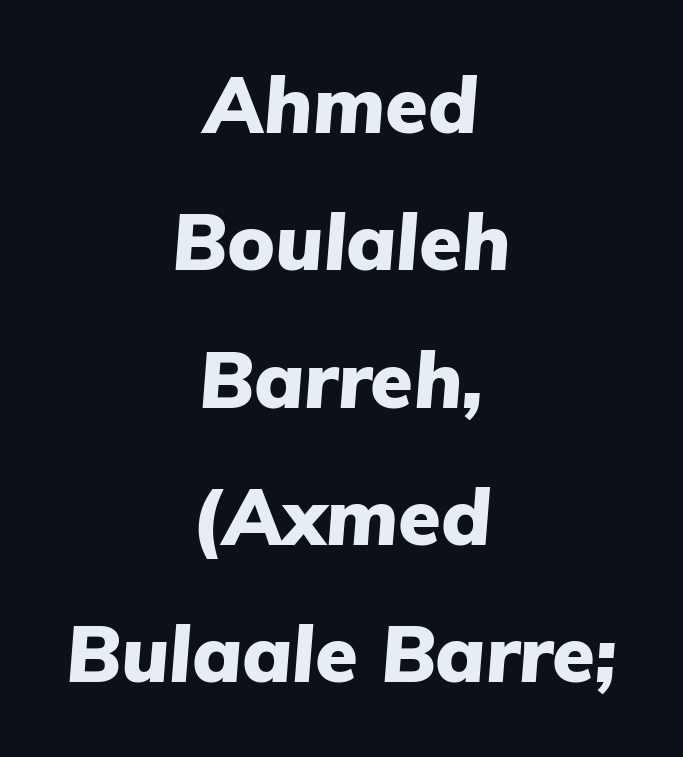
The image shows 78 px heavy type, italic (leaning right); set centered, line spacing 1.76x, normal letter spacing, not underlined; low stroke contrast and a medium x-height.
